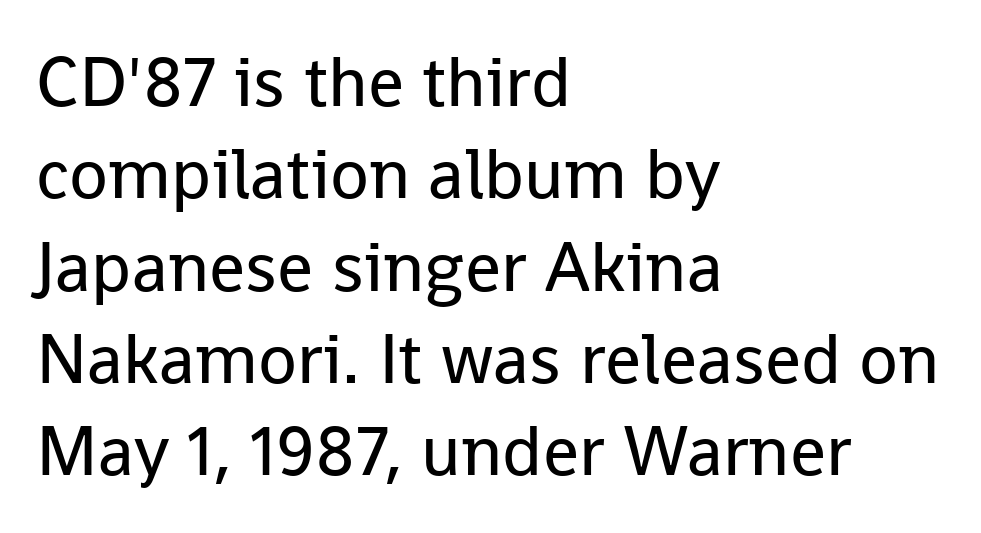
Q: Is the text bold? A: No.
Q: Is the text italic (slanted)? A: No, it is upright.
Q: Is the typeface a serif or a sans-serif typeface? A: Sans-serif.
Q: Is the text underlined? A: No.
Q: How is the paragraph aligned? A: Left-aligned.
Q: Is the spacing between letters normal or unusually wide? A: Normal.
Q: Is the spacing between lines tight, normal or loose? A: Normal.
Q: Width (condensed, normal, or wide)? A: Normal.
Q: Stroke contrast? A: Low.
Q: x-height? A: Medium.
Q: Monospaced? A: No.
